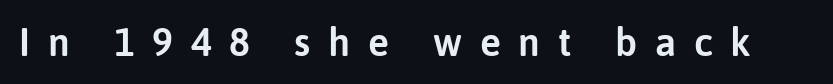
The image shows 39 px sans-serif type, upright; set unusually wide letter spacing (+0.45 em), not underlined; low stroke contrast and a medium x-height.
